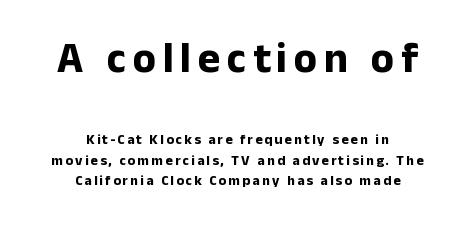
Q: Is the text bold? A: Yes.
Q: Is the text italic (slanted)? A: No, it is upright.
Q: Is the typeface a serif or a sans-serif typeface? A: Sans-serif.
Q: Is the text underlined? A: No.
Q: How is the paragraph aligned? A: Centered.
Q: Is the spacing between lines tight, normal or loose? A: Normal.
Q: Which block of text is set in a larger size, the first (top) or the second (bottom)? A: The first (top) one.
Q: Width (condensed, normal, or wide)? A: Normal.
Q: Stroke contrast? A: Low.
Q: x-height? A: Medium.
Q: Monospaced? A: No.
